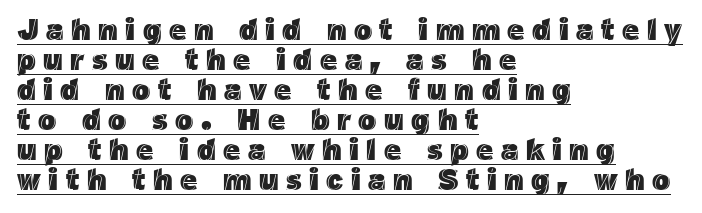
Q: Is the text italic (slanted)? A: No, it is upright.
Q: Is the text underlined? A: Yes.
Q: How is the paragraph aligned? A: Left-aligned.
Q: Is the spacing between letters normal or unusually wide? A: Unusually wide.
Q: Is the spacing between lines tight, normal or loose? A: Tight.
Q: Width (condensed, normal, or wide)? A: Normal.
Q: x-height? A: Medium.
Q: Monospaced? A: No.
